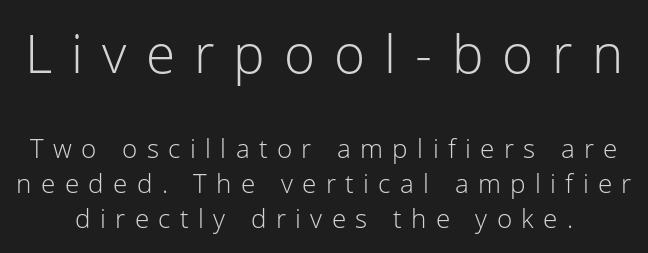
The image shows 53 px light sans-serif type, upright; set normal line spacing (1.35x), unusually wide letter spacing (+0.36 em), not underlined; the first (top) block is 2.04x larger; low stroke contrast and a medium x-height.
